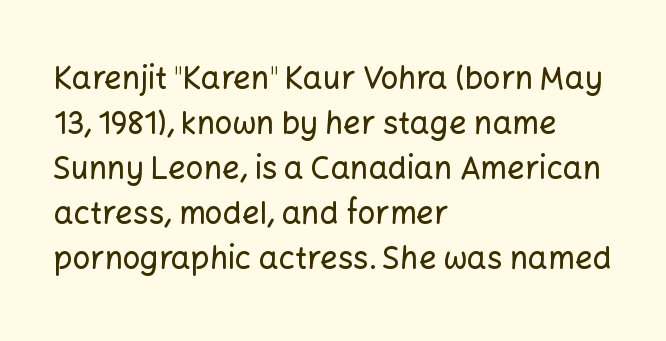
The image shows 31 px sans-serif type, upright; set left-aligned, normal line spacing (1.45x), normal letter spacing, not underlined; low stroke contrast and a medium x-height.
